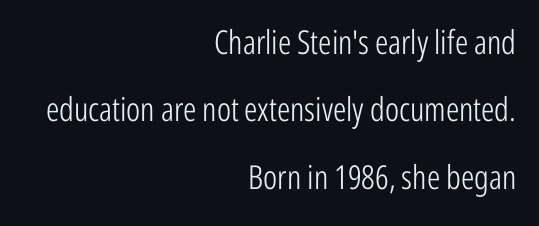
{"serif": "no", "italic": "no", "bold": "no", "weight": "light", "width": "condensed", "stroke_contrast": "low", "x_height": "medium", "monospaced": "no", "underline": "no", "align": "right", "line_spacing": "loose", "line_spacing_ratio": 2.04, "letter_spacing": "normal", "letter_spacing_em": 0.0, "glyph_px": 33}
